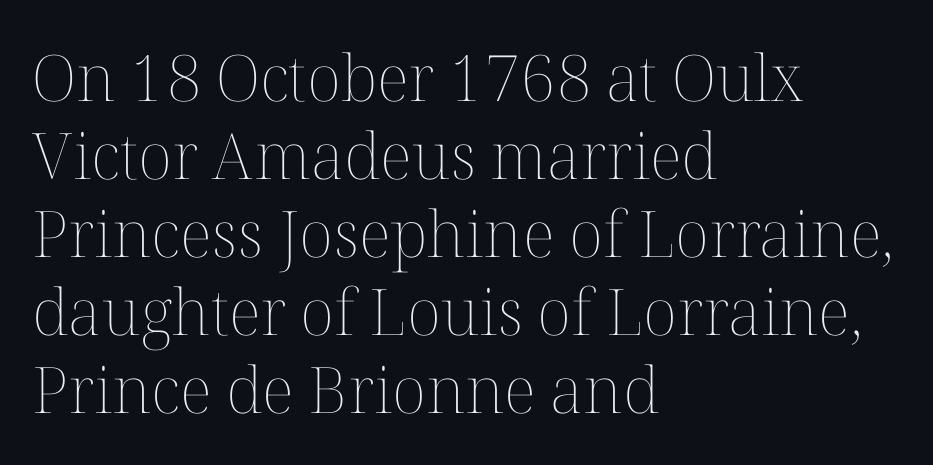
The image shows 64 px thin type, upright; set left-aligned, line spacing 1.22x, normal letter spacing, not underlined; medium stroke contrast and a medium x-height.
